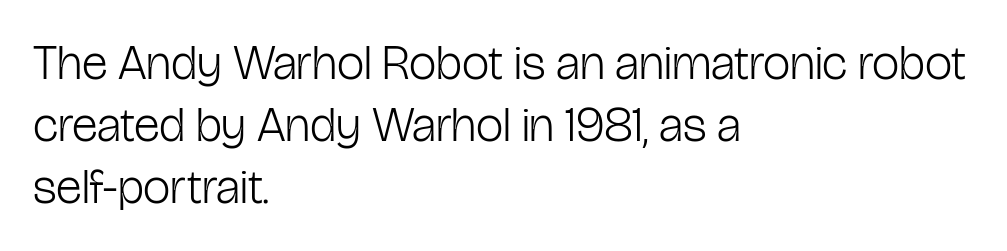
These lines keep a tight, regular rhythm from letter to letter. The typeface chosen for these lines omits serifs. Notice how the passage keeps a crisp vertical edge on the left only. Compared with a typical body face, this is equally light or lighter still.
